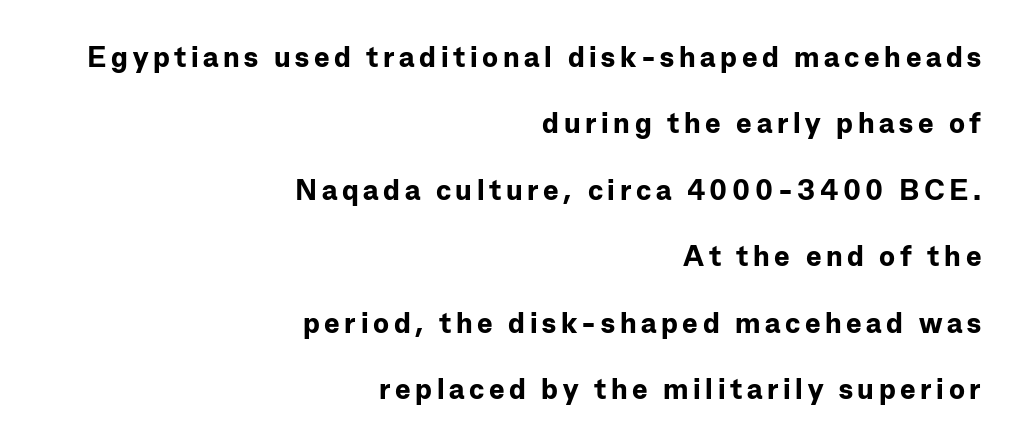
The letters carry no serifs — their stems end cleanly without finishing strokes. Here the designer chose a conventional face with non-uniform glyph widths. Baseline-to-baseline distance is far greater than the letter height. The glyphs have the mass of a bold cut.
